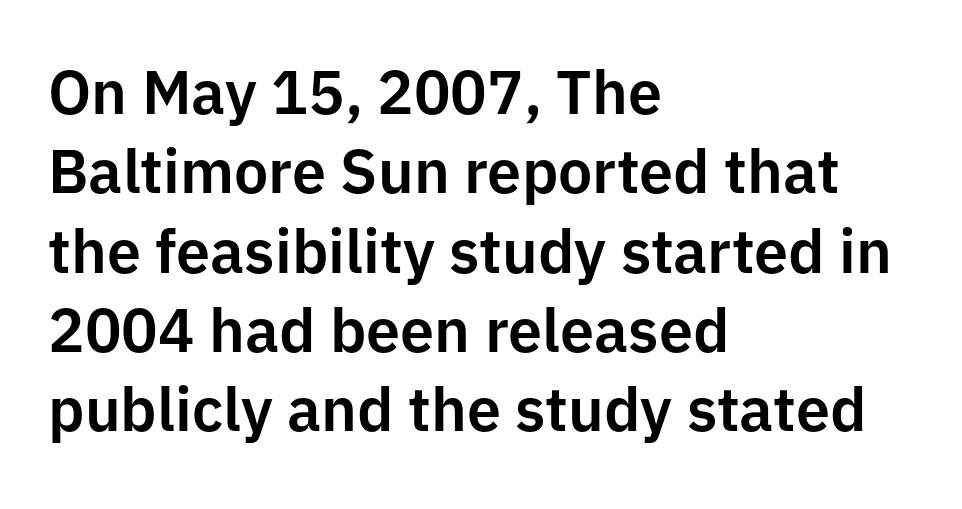
Q: Is the text italic (slanted)? A: No, it is upright.
Q: Is the typeface a serif or a sans-serif typeface? A: Sans-serif.
Q: Is the text underlined? A: No.
Q: How is the paragraph aligned? A: Left-aligned.
Q: Is the spacing between letters normal or unusually wide? A: Normal.
Q: Is the spacing between lines tight, normal or loose? A: Normal.
Q: Width (condensed, normal, or wide)? A: Normal.
Q: Stroke contrast? A: Low.
Q: x-height? A: Medium.
Q: Monospaced? A: No.
